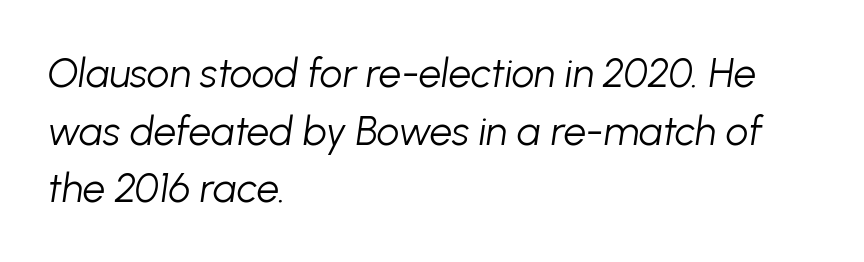
{"italic": "yes", "lean": "right", "slant_degrees": 8, "bold": "no", "weight": "light", "width": "normal", "stroke_contrast": "low", "x_height": "medium", "monospaced": "no", "underline": "no", "align": "left", "line_spacing": "normal", "line_spacing_ratio": 1.44, "letter_spacing": "normal", "letter_spacing_em": 0.0, "glyph_px": 40}
